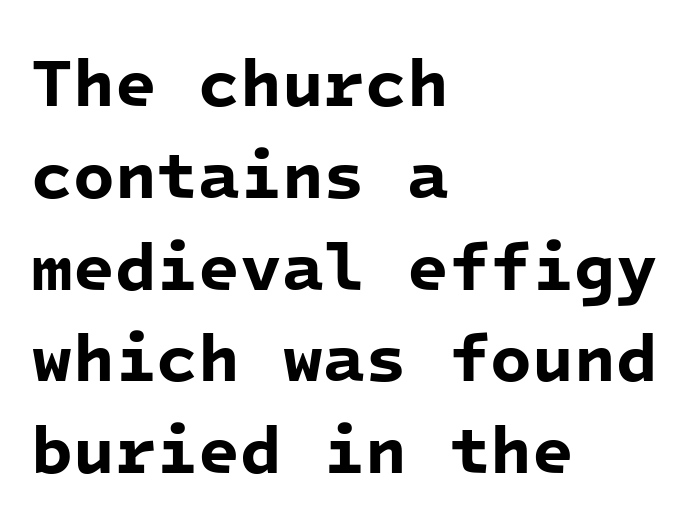
{"serif": "no", "bold": "yes", "weight": "bold", "width": "normal", "stroke_contrast": "low", "x_height": "medium", "monospaced": "yes", "underline": "no", "align": "left", "line_spacing": "normal", "line_spacing_ratio": 1.35, "letter_spacing": "normal", "letter_spacing_em": 0.0, "glyph_px": 68}
